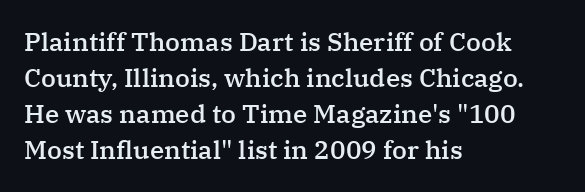
{"italic": "no", "bold": "semi", "underline": "no", "align": "left", "line_spacing": "normal", "line_spacing_ratio": 1.39, "letter_spacing": "normal", "letter_spacing_em": 0.0, "glyph_px": 26}
